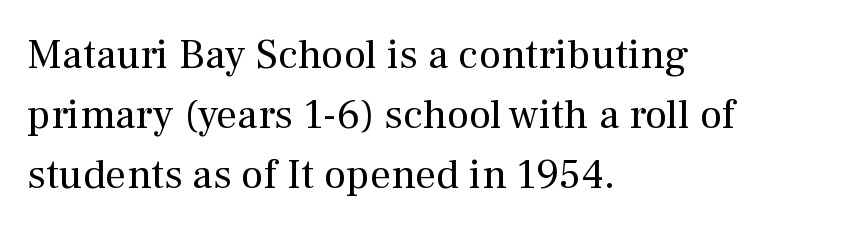
The image shows 42 px regular-weight serif type, upright; set left-aligned, normal line spacing (1.43x), normal letter spacing, not underlined; medium stroke contrast and a medium x-height.
